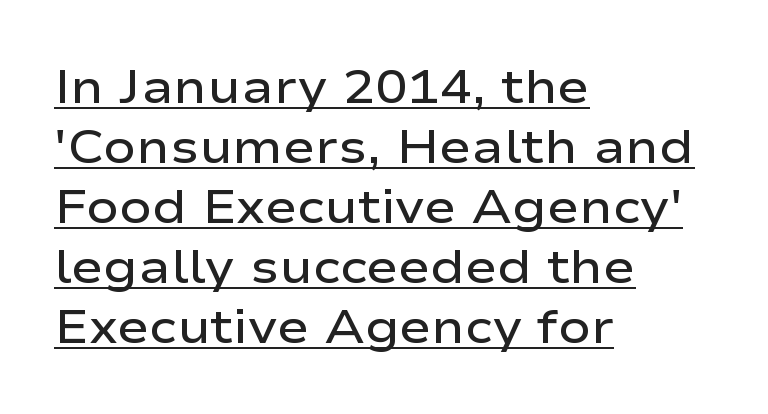
Q: Is the text bold? A: Semi-bold.
Q: Is the text italic (slanted)? A: No, it is upright.
Q: Is the typeface a serif or a sans-serif typeface? A: Sans-serif.
Q: Is the text underlined? A: Yes.
Q: How is the paragraph aligned? A: Left-aligned.
Q: Is the spacing between letters normal or unusually wide? A: Normal.
Q: Is the spacing between lines tight, normal or loose? A: Normal.
Q: Width (condensed, normal, or wide)? A: Wide.
Q: Stroke contrast? A: Low.
Q: x-height? A: Medium.
Q: Monospaced? A: No.
